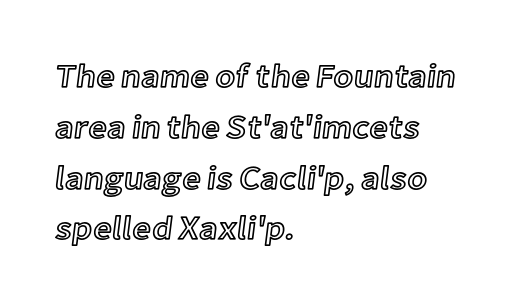
A clean baseline with only descenders dipping below it. Proportional: the letters do not fall into vertical columns. The face used here is rendered with its standard letterfit. Where is the straight margin? On the left. What's the leading like? Ordinary, nothing unusual.
